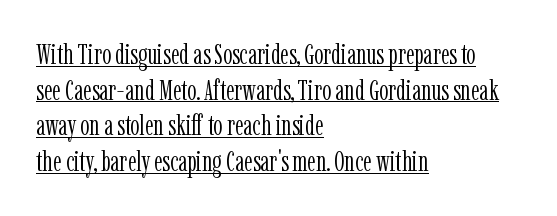
Weight class: somewhere from thin through regular. Small tapered or slab feet sit at the stroke ends, so this counts as serif. The face used here is rendered with its standard letterfit. The rag falls on the right side of this text block. Is this a fixed-width face? No — the glyphs have proportional, varying widths.
